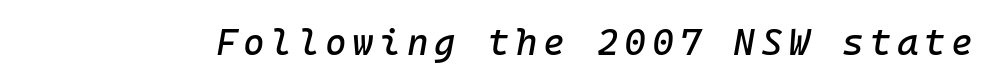
The image shows 37 px text type, italic (leaning right); set not underlined; low stroke contrast and a medium x-height.
